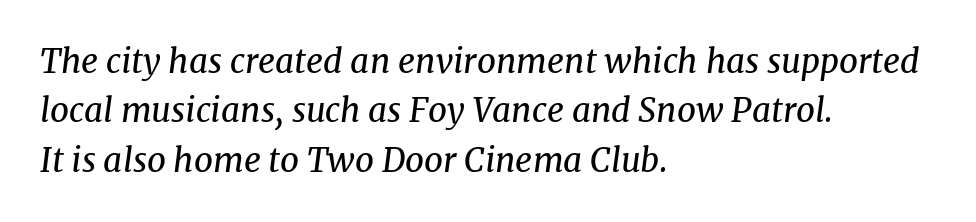
Posture: slanted. Is this a heavy cut? Hardly; it is regular or lighter. Casual observation: everything's shoved over to the left. This sample keeps an unexceptional amount of space between lines. This sample has the flowing, uneven cadence of proportional lettering.
